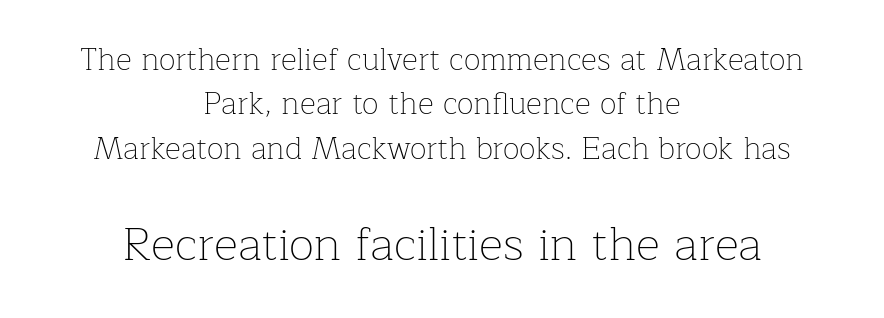
Q: Is the text bold? A: No.
Q: Is the text italic (slanted)? A: No, it is upright.
Q: Is the typeface a serif or a sans-serif typeface? A: Serif.
Q: Is the text underlined? A: No.
Q: How is the paragraph aligned? A: Centered.
Q: Is the spacing between letters normal or unusually wide? A: Normal.
Q: Is the spacing between lines tight, normal or loose? A: Normal.
Q: Which block of text is set in a larger size, the first (top) or the second (bottom)? A: The second (bottom) one.
Q: Width (condensed, normal, or wide)? A: Normal.
Q: Stroke contrast? A: Low.
Q: x-height? A: Medium.
Q: Monospaced? A: No.
